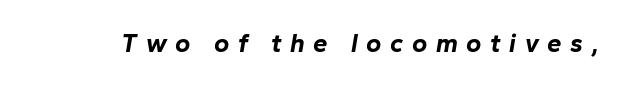
The image shows 26 px bold type, italic (leaning right); set unusually wide letter spacing (+0.33 em), not underlined.
